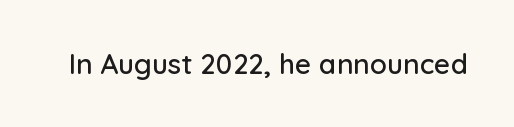
The image shows 28 px sans-serif type, upright; set normal letter spacing, not underlined; low stroke contrast and a medium x-height.
